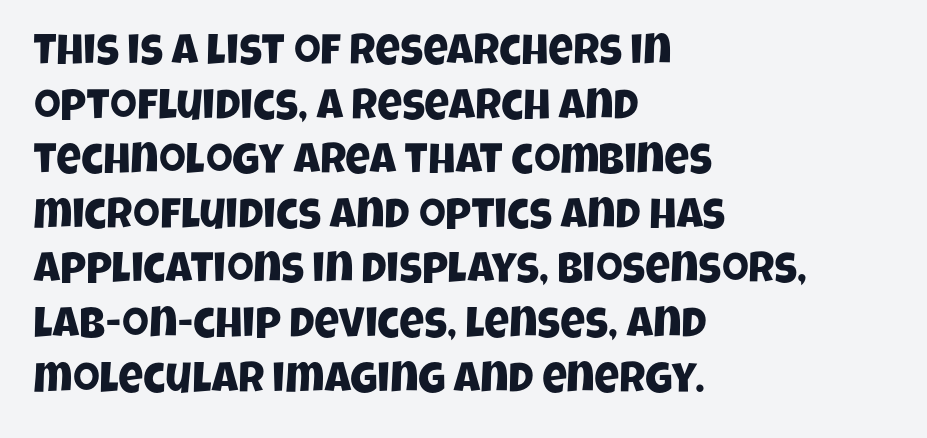
These lines keep a tight, regular rhythm from letter to letter. Line spacing here is normal. The passage is arranged the way most books set body copy — flush left. The area under the type is left untouched. Character widths vary here, with narrow letters taking less room than wide ones. Is this a sans? Yes — the strokes have no serifs.
